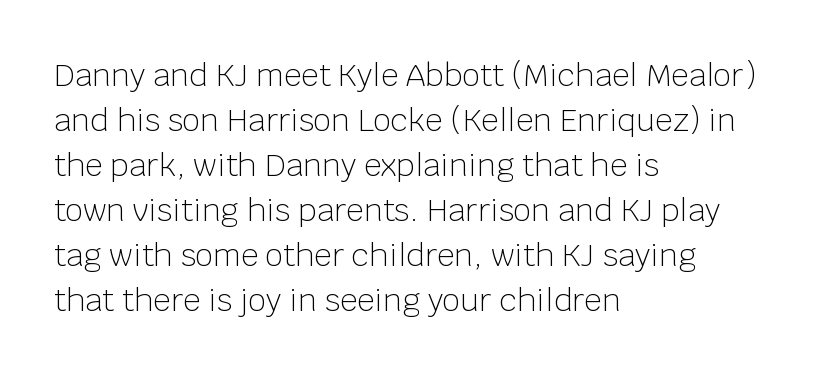
Q: Is the text bold? A: No.
Q: Is the text italic (slanted)? A: No, it is upright.
Q: Is the typeface a serif or a sans-serif typeface? A: Sans-serif.
Q: Is the text underlined? A: No.
Q: How is the paragraph aligned? A: Left-aligned.
Q: Is the spacing between letters normal or unusually wide? A: Normal.
Q: Is the spacing between lines tight, normal or loose? A: Normal.
Q: Width (condensed, normal, or wide)? A: Normal.
Q: Stroke contrast? A: Low.
Q: x-height? A: Large.
Q: Monospaced? A: No.
